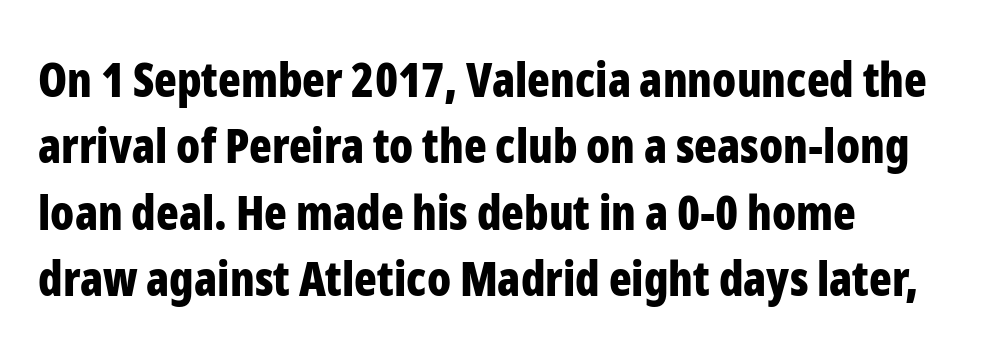
Q: Is the text bold? A: Yes.
Q: Is the text italic (slanted)? A: No, it is upright.
Q: Is the typeface a serif or a sans-serif typeface? A: Sans-serif.
Q: Is the text underlined? A: No.
Q: How is the paragraph aligned? A: Left-aligned.
Q: Is the spacing between letters normal or unusually wide? A: Normal.
Q: Is the spacing between lines tight, normal or loose? A: Normal.
Q: Width (condensed, normal, or wide)? A: Condensed.
Q: Stroke contrast? A: Low.
Q: x-height? A: Medium.
Q: Monospaced? A: No.
